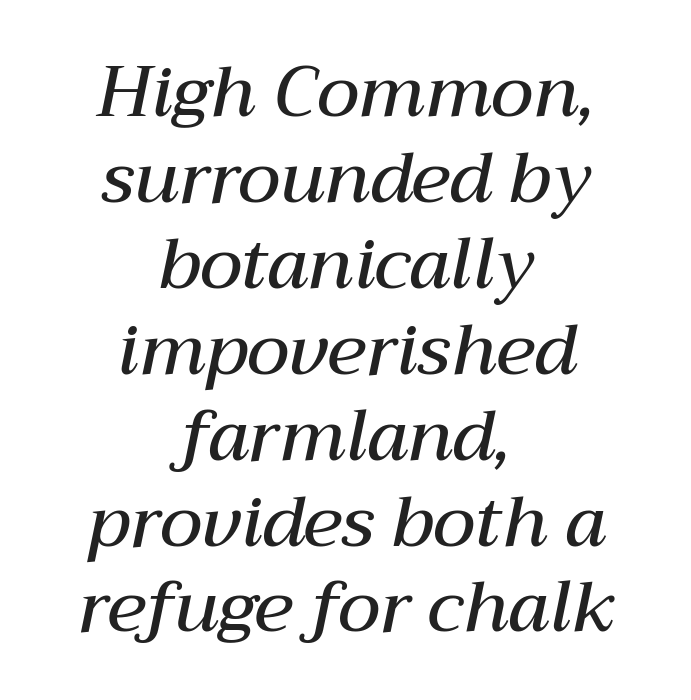
The image shows 71 px semibold type, italic (leaning right); set centered, line spacing 1.21x, normal letter spacing, not underlined; medium stroke contrast and a medium x-height.
